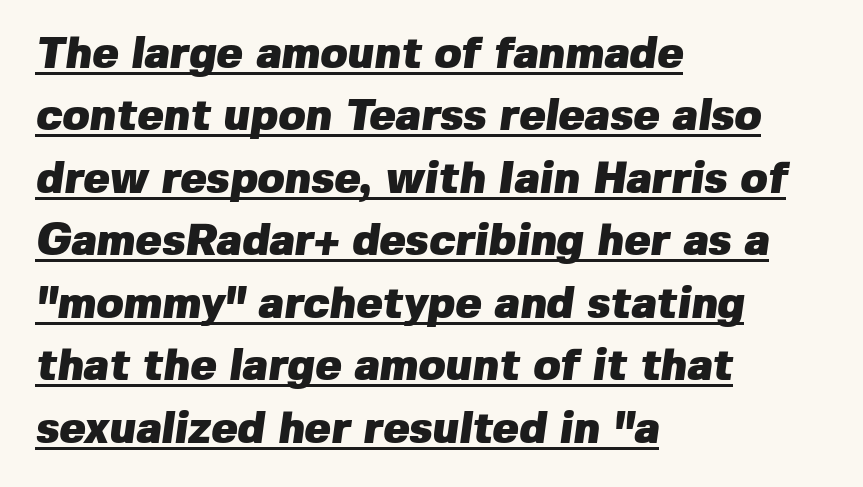
Characters follow at the spacing the type designer built in. Caption: multi-line text, flush left, ragged right. The vertical gap from one line to the next is medium. The face used here is proportionally spaced, like ordinary book or web type. A dark, heavy texture on the line: the type is bold. In designer terms, the underline attribute is active on this setting.
